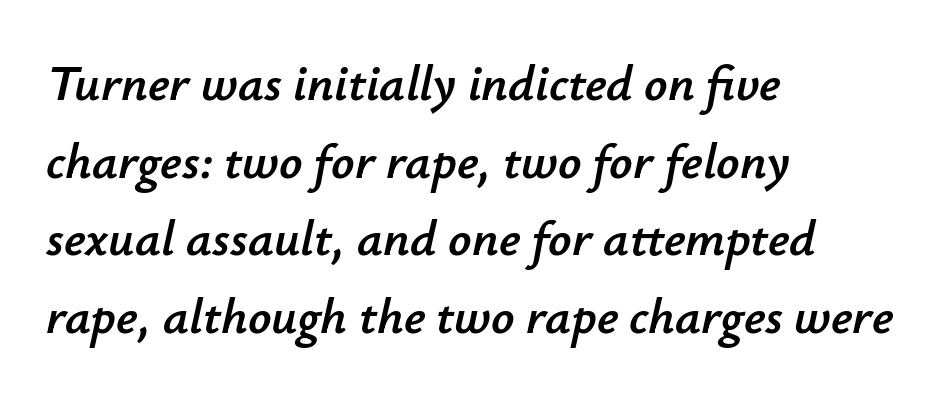
{"italic": "yes", "lean": "right", "slant_degrees": 12, "width": "normal", "stroke_contrast": "low", "x_height": "small", "monospaced": "no", "underline": "no", "align": "left", "line_spacing": "normal", "line_spacing_ratio": 1.52, "letter_spacing": "normal", "letter_spacing_em": 0.0, "glyph_px": 51}
